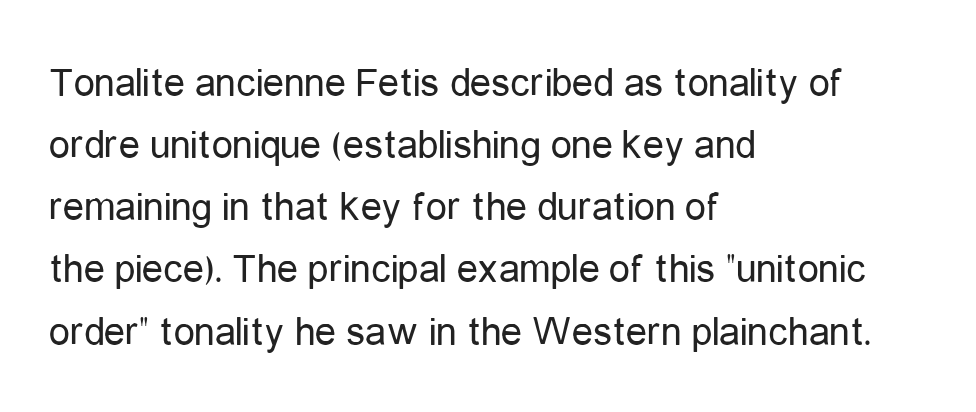
{"serif": "no", "italic": "no", "bold": "no", "weight": "regular", "width": "condensed", "stroke_contrast": "low", "x_height": "medium", "monospaced": "no", "underline": "no", "align": "left", "line_spacing": "normal", "line_spacing_ratio": 1.48, "letter_spacing": "normal", "letter_spacing_em": 0.0, "glyph_px": 42}
